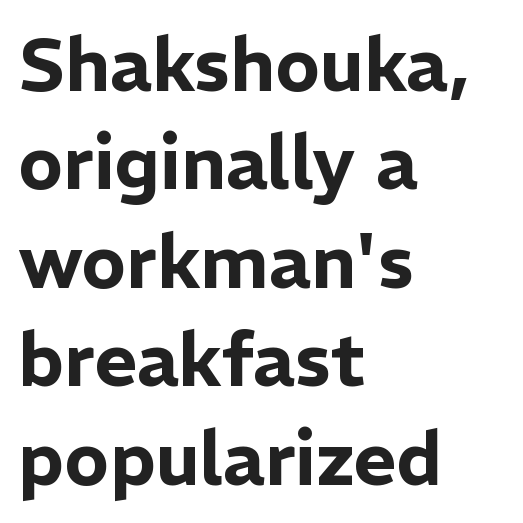
Q: Is the text italic (slanted)? A: No, it is upright.
Q: Is the typeface a serif or a sans-serif typeface? A: Sans-serif.
Q: Is the text underlined? A: No.
Q: How is the paragraph aligned? A: Left-aligned.
Q: Is the spacing between letters normal or unusually wide? A: Normal.
Q: Is the spacing between lines tight, normal or loose? A: Normal.
Q: Width (condensed, normal, or wide)? A: Normal.
Q: Stroke contrast? A: Low.
Q: x-height? A: Medium.
Q: Monospaced? A: No.
